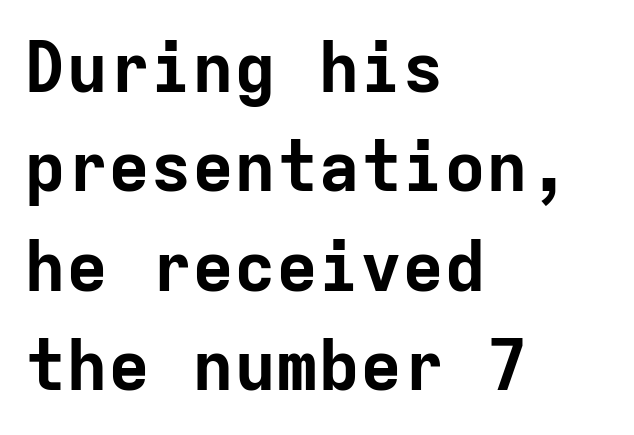
Q: Is the text bold? A: Yes.
Q: Is the text italic (slanted)? A: No, it is upright.
Q: Is the typeface a serif or a sans-serif typeface? A: Sans-serif.
Q: Is the text underlined? A: No.
Q: How is the paragraph aligned? A: Left-aligned.
Q: Is the spacing between letters normal or unusually wide? A: Normal.
Q: Is the spacing between lines tight, normal or loose? A: Normal.
Q: Width (condensed, normal, or wide)? A: Normal.
Q: Stroke contrast? A: Low.
Q: x-height? A: Medium.
Q: Monospaced? A: Yes.
